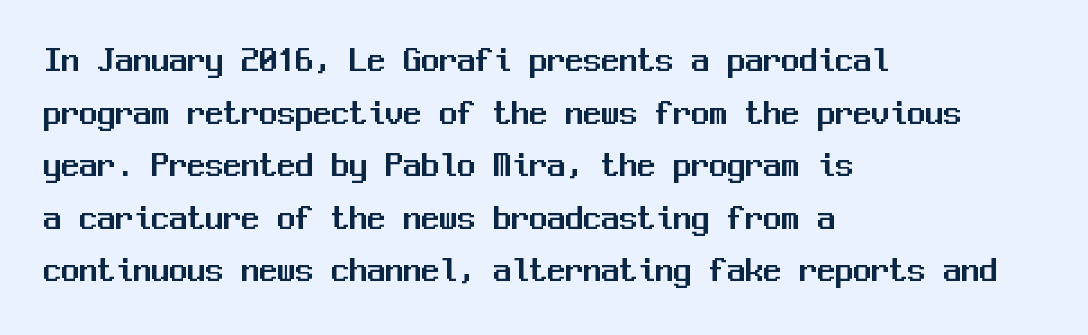
The image shows 36 px sans-serif type, upright, monospaced; set left-aligned, normal line spacing (1.46x), normal letter spacing, not underlined; medium stroke contrast and a medium x-height.
